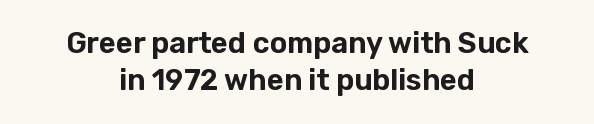
These lines stack symmetrically, like a column narrowing and widening about its center. Caption: standard tracking, unaltered. This is the regular roman posture of the typeface. Each letter keeps its own natural width here, so spacing adapts to shape. A typesetter would label this face a sans. Descender tails drop into unmarked territory.
